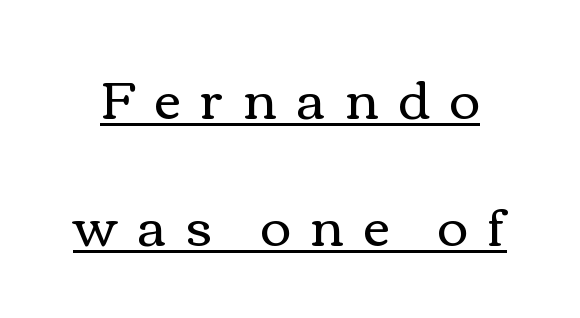
Compared with typical paragraphs, the rows here are farther apart. Think standard paragraph weight, or any step lighter than that. What stands out about the letter spacing? Its width — letters are far apart. This is roman type, the default non-slanted kind.
